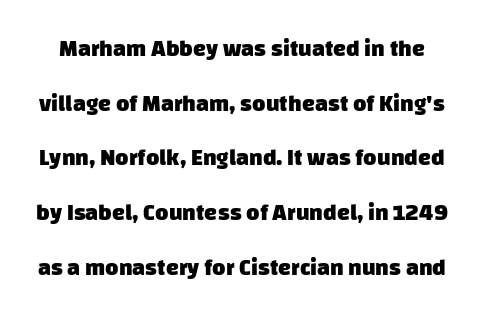
The image shows 23 px bold type; set loose line spacing (2.38x), normal letter spacing, not underlined.
